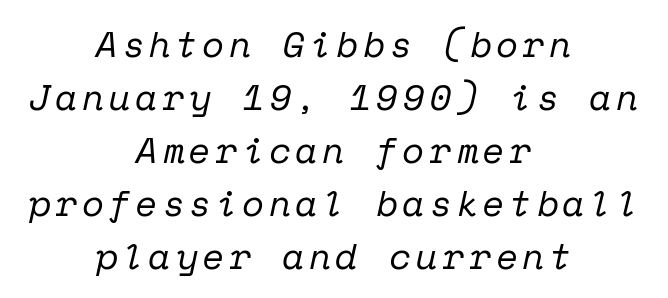
The image shows 36 px regular-weight serif type, italic (leaning right), monospaced; set centered, normal line spacing (1.47x), not underlined; low stroke contrast and a medium x-height.
